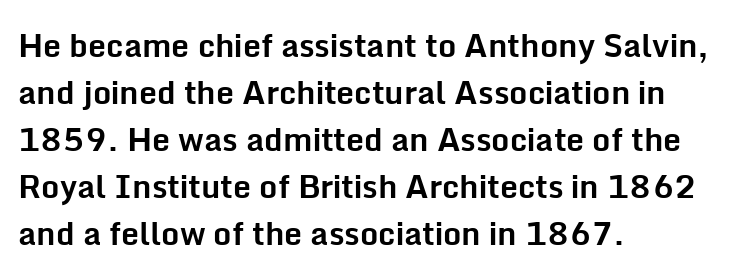
Pretty heavy lettering here — definitely bold. A typesetter would mark this as roman, not italic. Classification — sans serif. Varying glyph widths throughout — classic text-font behaviour.
